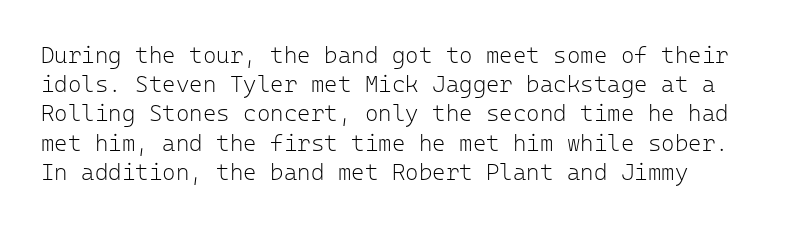
The image shows 23 px text type, upright; set normal line spacing (1.27x), normal letter spacing, not underlined.
